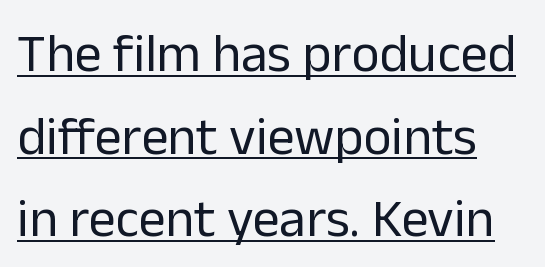
Quick note: interline space is typical. Is this a fixed-width face? No — the glyphs have proportional, varying widths. Each stroke keeps to a modest, everyday thickness or less. These characters rest on top of a visible drawn line.
